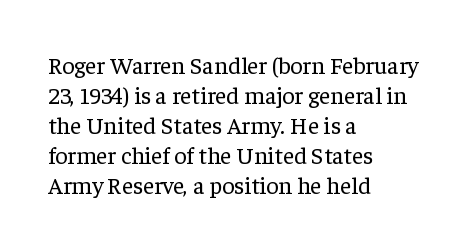
Q: Is the text bold? A: No.
Q: Is the text italic (slanted)? A: No, it is upright.
Q: Is the text underlined? A: No.
Q: How is the paragraph aligned? A: Left-aligned.
Q: Is the spacing between letters normal or unusually wide? A: Normal.
Q: Is the spacing between lines tight, normal or loose? A: Normal.
